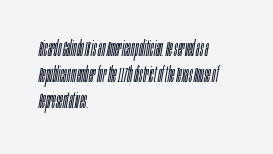
When letters slant like this, we call the style italic. Layout note: lines flush left. A typesetter would call this zero additional tracking. The cut favours lightness, reaching ordinary text weight at its darkest. The passage shown is not underscored anywhere.
